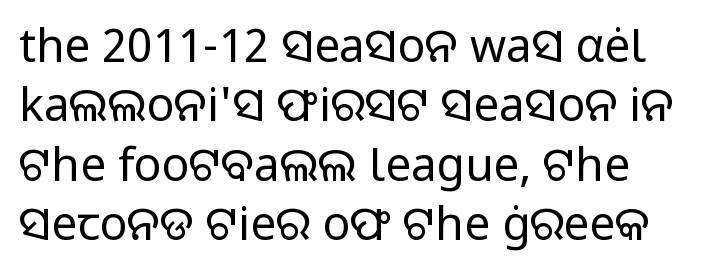
{"serif": "no", "italic": "no", "bold": "no", "weight": "regular", "width": "normal", "stroke_contrast": "low", "x_height": "medium", "monospaced": "no", "underline": "no", "line_spacing": "normal", "line_spacing_ratio": 1.29, "letter_spacing": "normal", "letter_spacing_em": 0.0, "glyph_px": 46}
